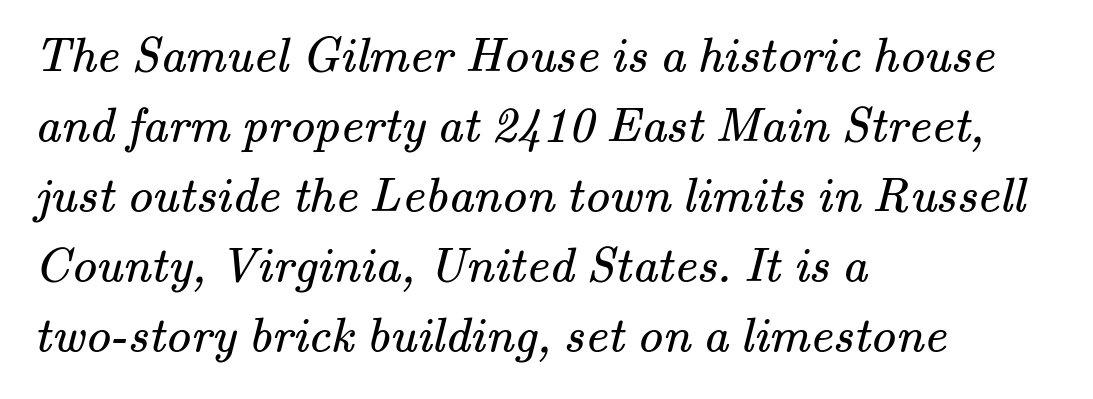
Looks like regular typesetting: each glyph gets only the width it needs. Classification — serif. This rendering features lettering with no underline. If you measured baseline to baseline, you'd find a middling distance. Weight class: somewhere from thin through regular. All the whitespace from short lines collects on the right.
